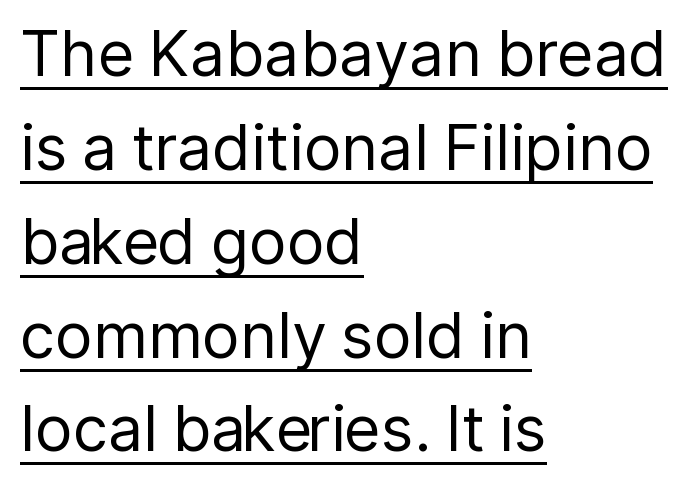
{"serif": "no", "italic": "no", "bold": "no", "weight": "regular", "width": "normal", "stroke_contrast": "low", "x_height": "medium", "monospaced": "no", "underline": "yes", "align": "left", "line_spacing": "normal", "line_spacing_ratio": 1.49, "letter_spacing": "normal", "letter_spacing_em": 0.0, "glyph_px": 63}
